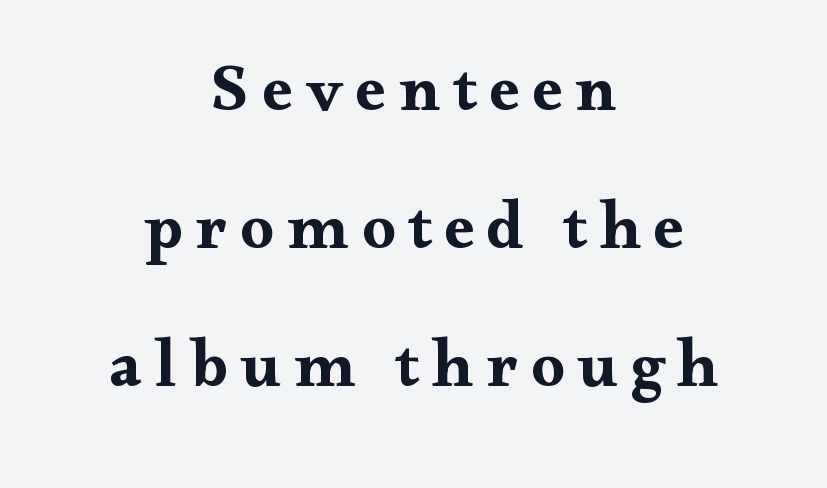
{"serif": "yes", "italic": "no", "bold": "yes", "weight": "bold", "width": "wide", "stroke_contrast": "medium", "x_height": "small", "monospaced": "no", "underline": "no", "align": "center", "line_spacing": "loose", "line_spacing_ratio": 2.06, "glyph_px": 67}
